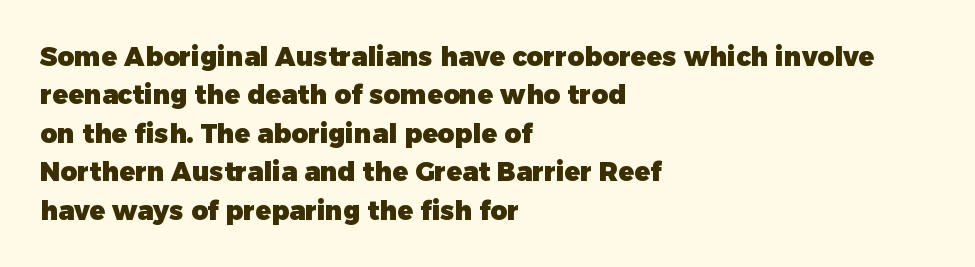
{"italic": "no", "bold": "yes", "underline": "no", "align": "left", "line_spacing": "normal", "line_spacing_ratio": 1.48, "letter_spacing": "normal", "letter_spacing_em": 0.0, "glyph_px": 26}
